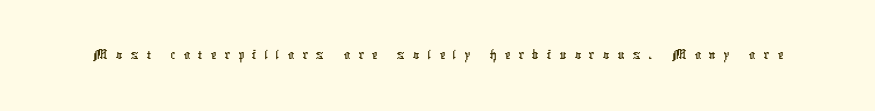
{"serif": "no", "width": "condensed", "stroke_contrast": "low", "x_height": "medium", "monospaced": "no", "underline": "no", "letter_spacing": "wide", "letter_spacing_em": 0.25, "glyph_px": 32}
